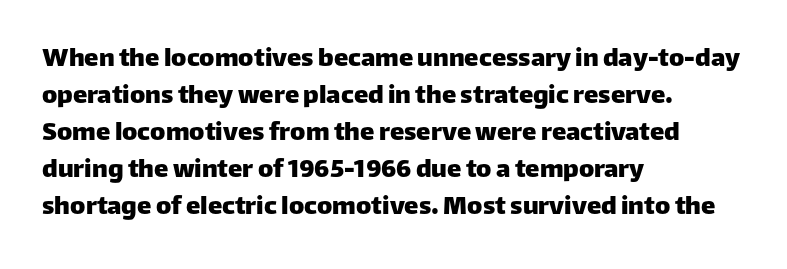
The image shows 29 px sans-serif type, upright; set left-aligned, normal line spacing (1.28x), normal letter spacing, not underlined; low stroke contrast and a large x-height.
